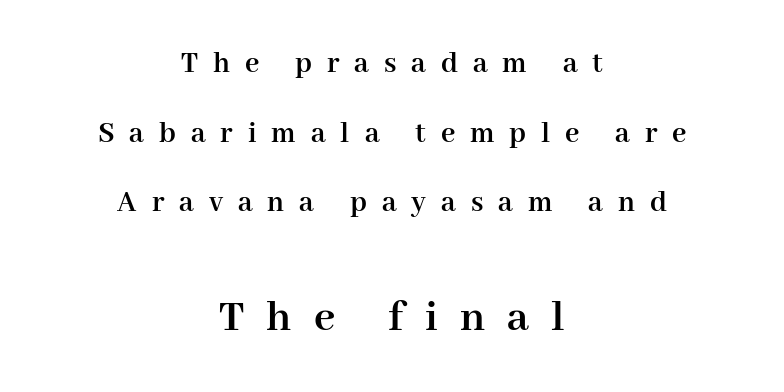
Q: Is the text bold? A: Yes.
Q: Is the text italic (slanted)? A: No, it is upright.
Q: Is the typeface a serif or a sans-serif typeface? A: Serif.
Q: Is the text underlined? A: No.
Q: How is the paragraph aligned? A: Centered.
Q: Is the spacing between letters normal or unusually wide? A: Unusually wide.
Q: Is the spacing between lines tight, normal or loose? A: Loose.
Q: Which block of text is set in a larger size, the first (top) or the second (bottom)? A: The second (bottom) one.
Q: Width (condensed, normal, or wide)? A: Normal.
Q: Stroke contrast? A: High.
Q: x-height? A: Medium.
Q: Monospaced? A: No.
